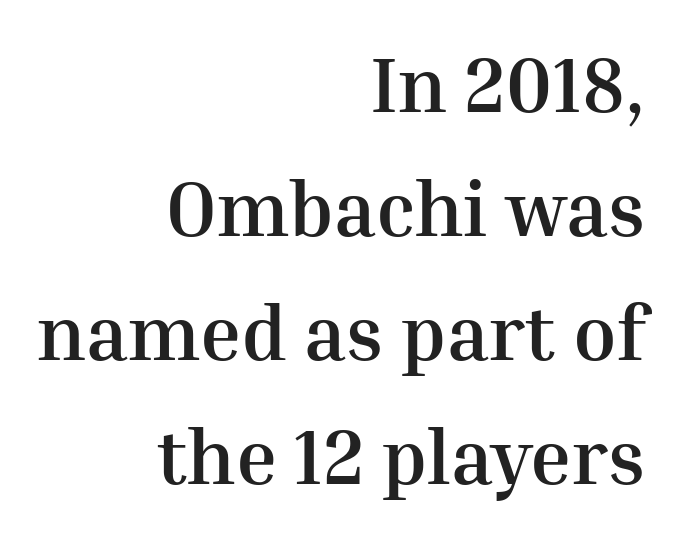
Q: Is the text bold? A: Yes.
Q: Is the text italic (slanted)? A: No, it is upright.
Q: Is the typeface a serif or a sans-serif typeface? A: Serif.
Q: Is the text underlined? A: No.
Q: How is the paragraph aligned? A: Right-aligned.
Q: Is the spacing between letters normal or unusually wide? A: Normal.
Q: Is the spacing between lines tight, normal or loose? A: Normal.
Q: Width (condensed, normal, or wide)? A: Normal.
Q: Stroke contrast? A: Medium.
Q: x-height? A: Medium.
Q: Monospaced? A: No.
